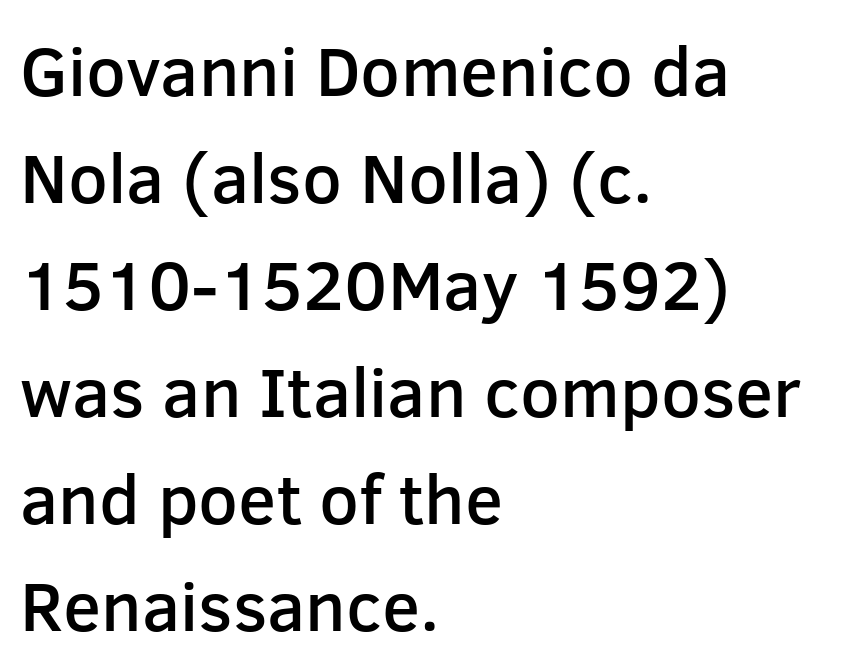
The image shows 70 px semibold sans-serif type, upright; set left-aligned, normal line spacing (1.53x), normal letter spacing, not underlined; low stroke contrast and a medium x-height.
